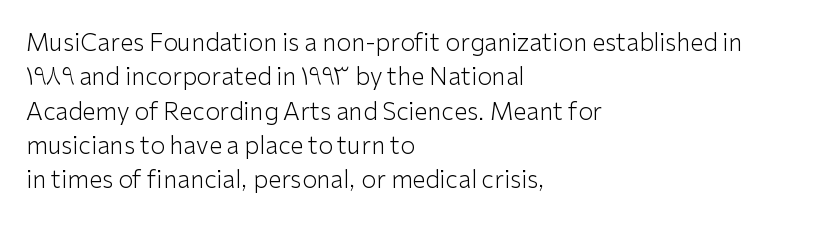
Vertical stems look standard width or narrower in stroke. Default kerning and tracking; the words read as compact shapes. These lines are set flush left with a ragged right edge. The baseline area is clear.
